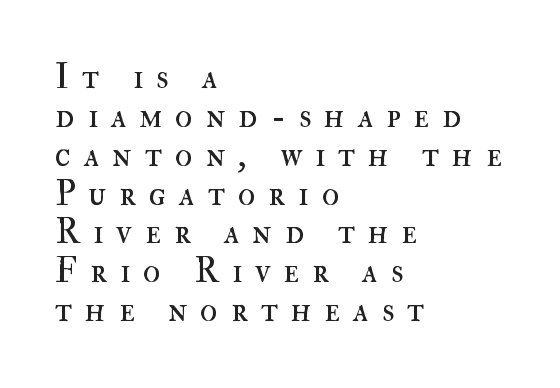
Q: Is the text bold? A: No.
Q: Is the text italic (slanted)? A: No, it is upright.
Q: Is the text underlined? A: No.
Q: How is the paragraph aligned? A: Left-aligned.
Q: Is the spacing between letters normal or unusually wide? A: Unusually wide.
Q: Is the spacing between lines tight, normal or loose? A: Tight.
Q: Width (condensed, normal, or wide)? A: Normal.
Q: Stroke contrast? A: High.
Q: x-height? A: Small.
Q: Monospaced? A: No.
